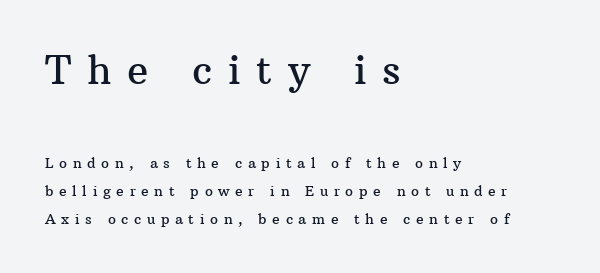
Words appear elongated and porous because spacing is wide. Style check: upright. Descenders are the only things crossing below the line. Think of a printed novel: that variable character pitch is what you see here. A great deal of white space separates one row of letters from the next. Is the block centered? No — it sits flush against the left margin.
